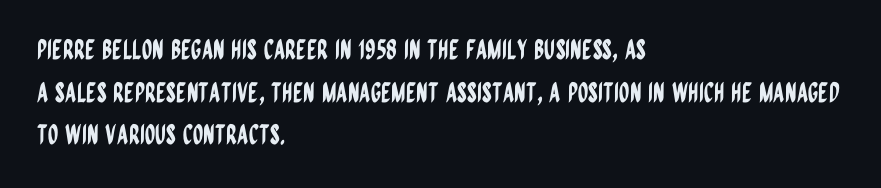
The image shows 27 px text type, upright; set left-aligned, normal line spacing (1.58x), normal letter spacing, not underlined.
